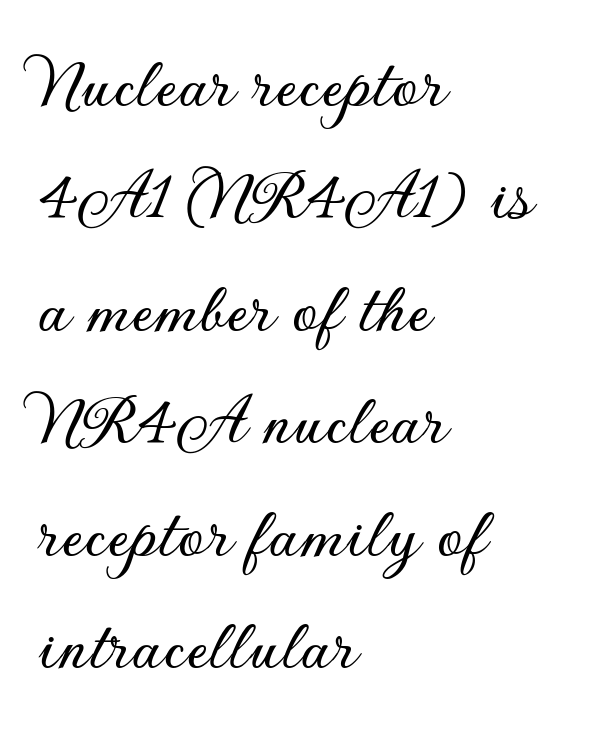
{"serif": "no", "width": "normal", "stroke_contrast": "low", "x_height": "small", "monospaced": "no", "underline": "no", "align": "left", "line_spacing": "normal", "line_spacing_ratio": 1.48, "letter_spacing": "normal", "letter_spacing_em": 0.0, "glyph_px": 76}
